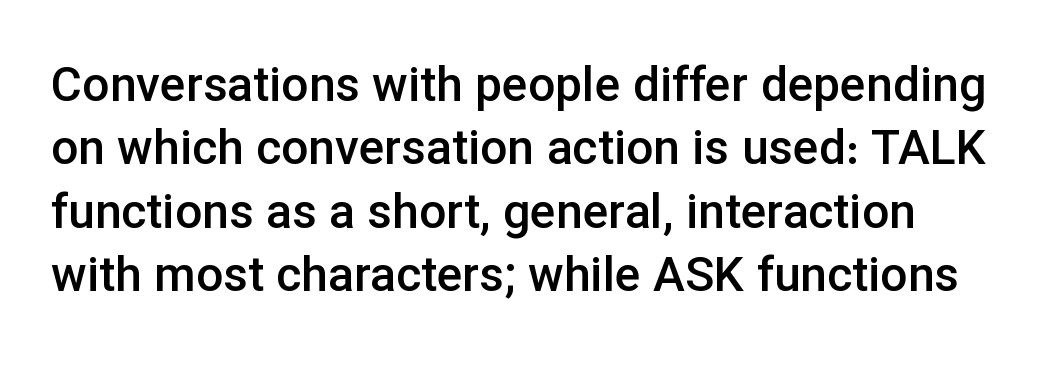
The rows are spaced the way most documents space them. The characters display no serif detailing; their extremities are plain. Letters rest on an invisible, unmarked baseline. The characters look somewhat weighty, a semibold short of true bold.
